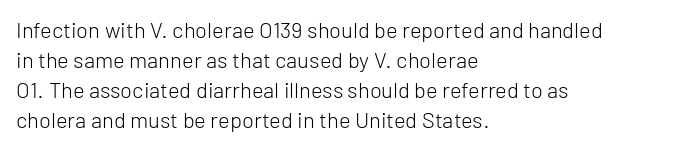
Q: Is the text bold? A: No.
Q: Is the text italic (slanted)? A: No, it is upright.
Q: Is the text underlined? A: No.
Q: How is the paragraph aligned? A: Left-aligned.
Q: Is the spacing between letters normal or unusually wide? A: Normal.
Q: Is the spacing between lines tight, normal or loose? A: Normal.
